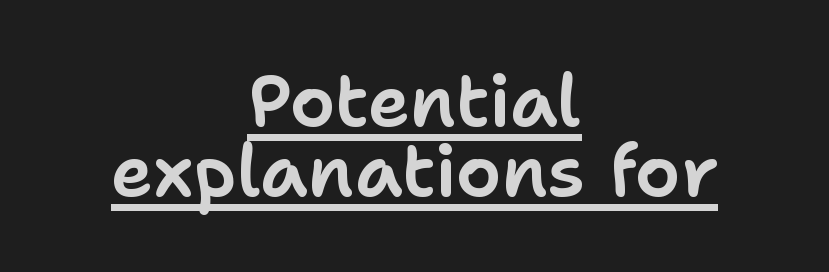
Q: Is the text italic (slanted)? A: No, it is upright.
Q: Is the typeface a serif or a sans-serif typeface? A: Sans-serif.
Q: Is the text underlined? A: Yes.
Q: How is the paragraph aligned? A: Centered.
Q: Is the spacing between letters normal or unusually wide? A: Normal.
Q: Is the spacing between lines tight, normal or loose? A: Tight.
Q: Width (condensed, normal, or wide)? A: Normal.
Q: Stroke contrast? A: Low.
Q: x-height? A: Medium.
Q: Monospaced? A: No.
